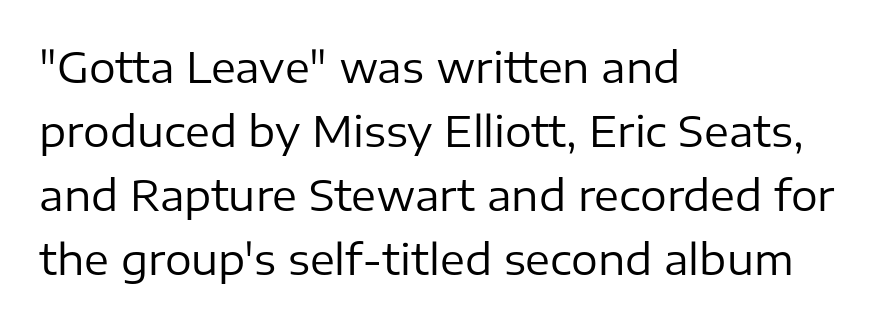
Where is the straight margin? On the left. Style check: upright. The passage shown is typed in a proportional face where columns would drift. You can tell from the bare stems that sans-serif type was used. No heavy texture on the line: the type isn't bold.
